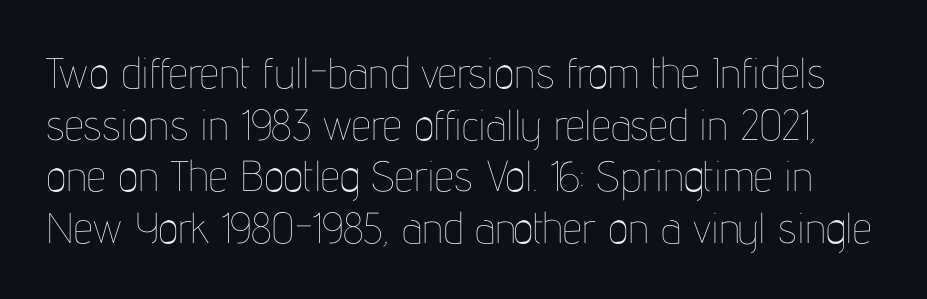
{"italic": "no", "bold": "no", "weight": "thin", "width": "condensed", "stroke_contrast": "low", "x_height": "medium", "monospaced": "no", "underline": "no", "line_spacing_ratio": 1.2, "letter_spacing": "normal", "letter_spacing_em": 0.0, "glyph_px": 43}
